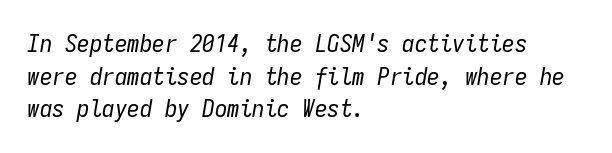
{"italic": "yes", "lean": "right", "slant_degrees": 9, "bold": "no", "underline": "no", "align": "left", "line_spacing": "normal", "line_spacing_ratio": 1.31, "letter_spacing": "normal", "letter_spacing_em": 0.0, "glyph_px": 25}
